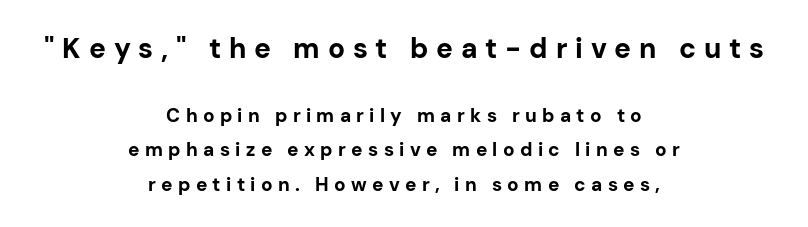
Q: Is the text bold? A: Yes.
Q: Is the text italic (slanted)? A: No, it is upright.
Q: Is the typeface a serif or a sans-serif typeface? A: Sans-serif.
Q: Is the text underlined? A: No.
Q: How is the paragraph aligned? A: Centered.
Q: Is the spacing between letters normal or unusually wide? A: Unusually wide.
Q: Which block of text is set in a larger size, the first (top) or the second (bottom)? A: The first (top) one.
Q: Width (condensed, normal, or wide)? A: Normal.
Q: Stroke contrast? A: Low.
Q: x-height? A: Medium.
Q: Monospaced? A: No.
